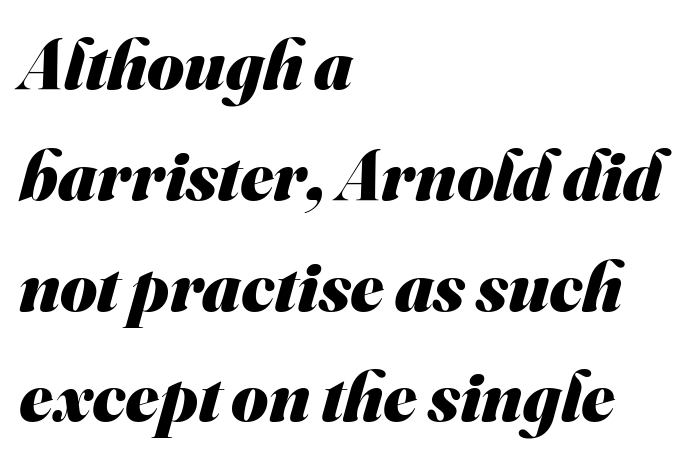
I'd describe the lettering as bold — thick and assertive. Is this a fixed-width face? No — the glyphs have proportional, varying widths. Nothing unusual about the tracking: characters are spaced as the font intends. The specimen omits any rule beneath the text block's lines.
